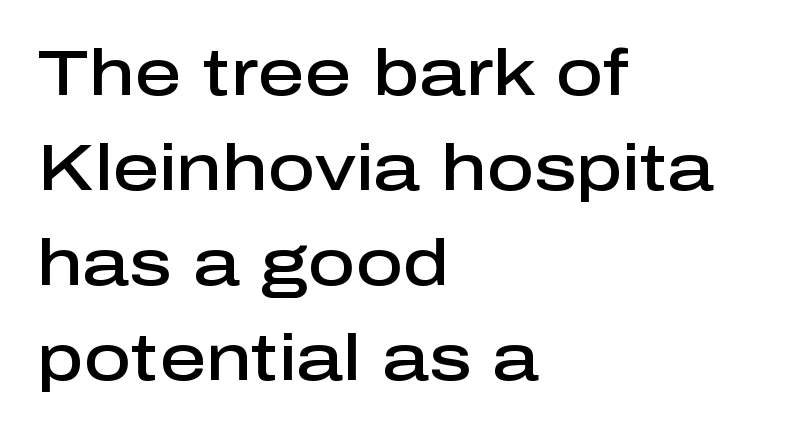
Decoration check: the copy has no underline. Students, note that the glyphs here touch the page at normal intervals. The compositor pushed each line to the left boundary. The font family rendered here belongs to the sans-serif group.
